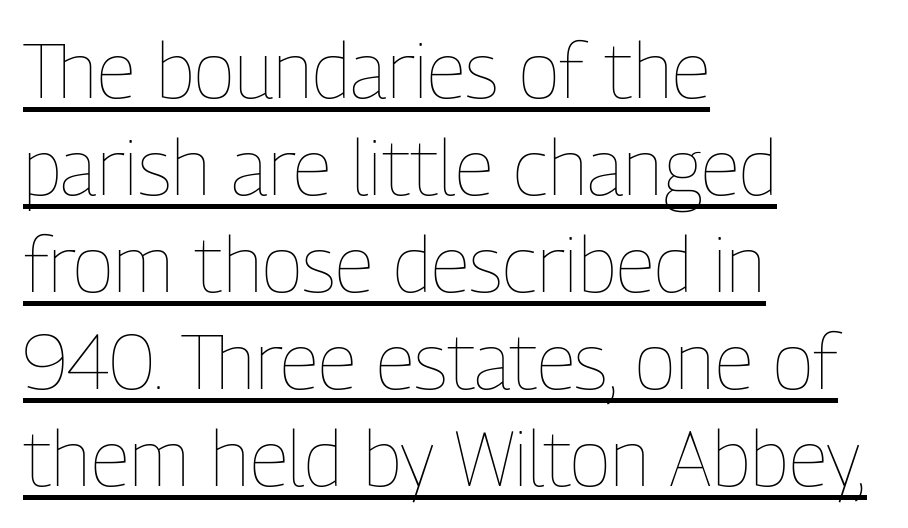
{"italic": "no", "bold": "no", "weight": "thin", "width": "condensed", "stroke_contrast": "low", "x_height": "medium", "monospaced": "no", "underline": "yes", "align": "left", "line_spacing": "normal", "line_spacing_ratio": 1.26, "letter_spacing": "normal", "letter_spacing_em": 0.0, "glyph_px": 77}
